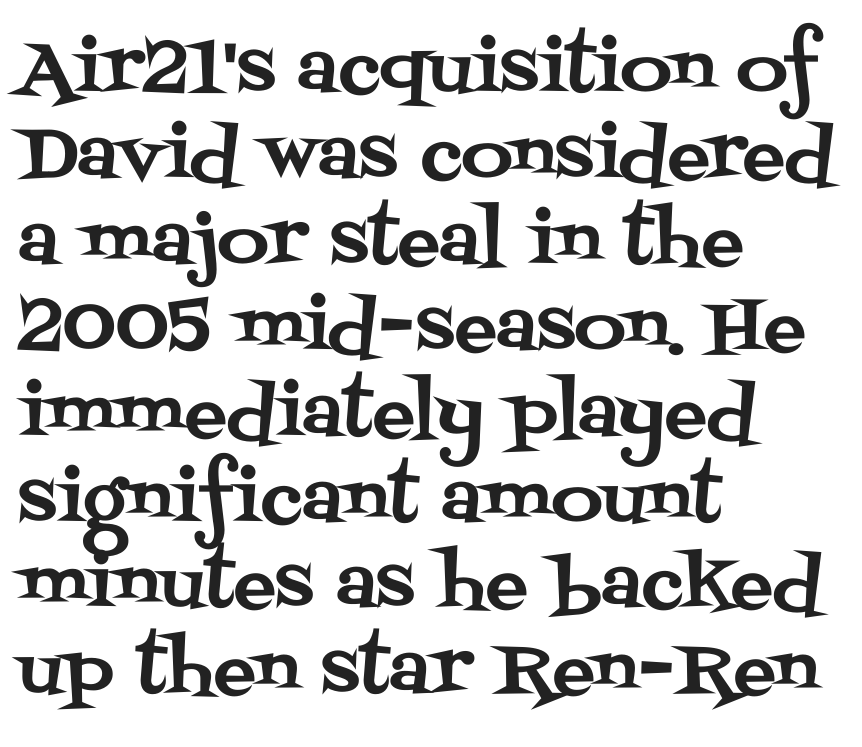
The image shows 71 px serif type, upright; set left-aligned, line spacing 1.21x, normal letter spacing, not underlined; medium stroke contrast and a large x-height.
